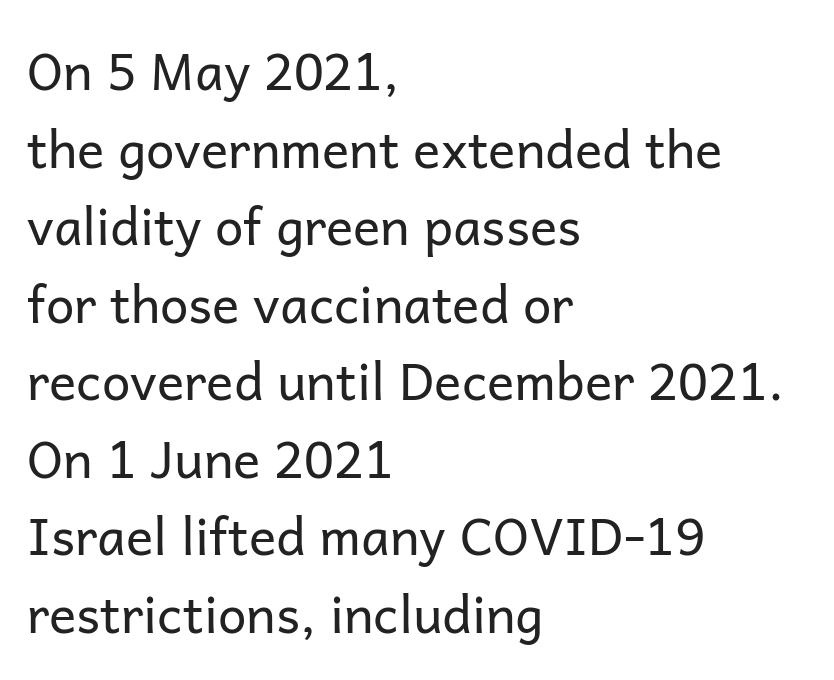
{"serif": "no", "italic": "no", "bold": "no", "weight": "regular", "width": "normal", "stroke_contrast": "low", "x_height": "medium", "monospaced": "no", "underline": "no", "align": "left", "line_spacing": "normal", "line_spacing_ratio": 1.52, "letter_spacing": "normal", "letter_spacing_em": 0.0, "glyph_px": 51}
